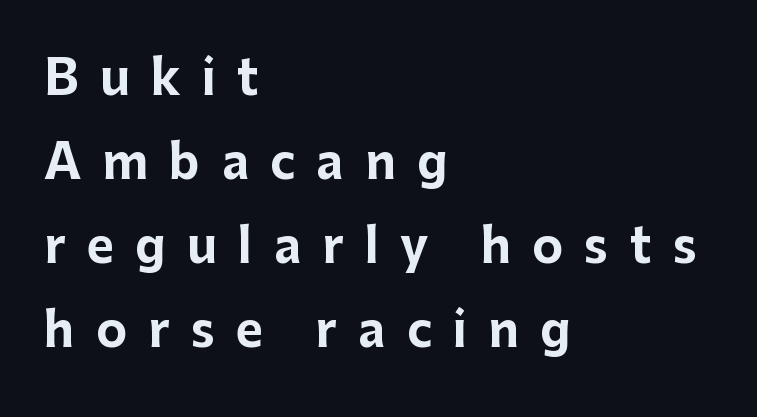
{"serif": "no", "italic": "no", "bold": "yes", "weight": "bold", "width": "normal", "stroke_contrast": "low", "x_height": "medium", "monospaced": "no", "underline": "no", "align": "left", "line_spacing_ratio": 1.79, "letter_spacing": "wide", "letter_spacing_em": 0.45, "glyph_px": 47}
